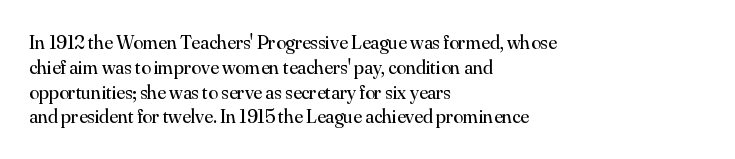
Each stroke keeps to a modest, everyday thickness or less. The type is set solid horizontally, with unmodified tracking. Italic: no, the glyphs are upright roman. In CSS terms this would be text-align: left.
